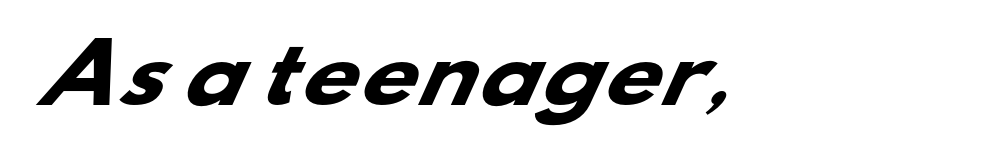
Q: Is the text bold? A: Yes.
Q: Is the typeface a serif or a sans-serif typeface? A: Sans-serif.
Q: Is the text underlined? A: No.
Q: How is the paragraph aligned? A: Left-aligned.
Q: Is the spacing between letters normal or unusually wide? A: Normal.
Q: Width (condensed, normal, or wide)? A: Wide.
Q: Stroke contrast? A: Low.
Q: x-height? A: Small.
Q: Monospaced? A: No.
